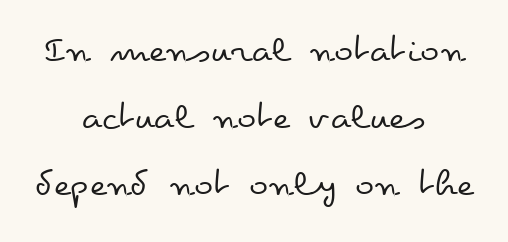
{"italic": "no", "bold": "no", "weight": "regular", "width": "wide", "stroke_contrast": "low", "x_height": "small", "monospaced": "no", "underline": "no", "align": "center", "line_spacing": "normal", "line_spacing_ratio": 1.68, "letter_spacing": "normal", "letter_spacing_em": 0.0, "glyph_px": 40}
